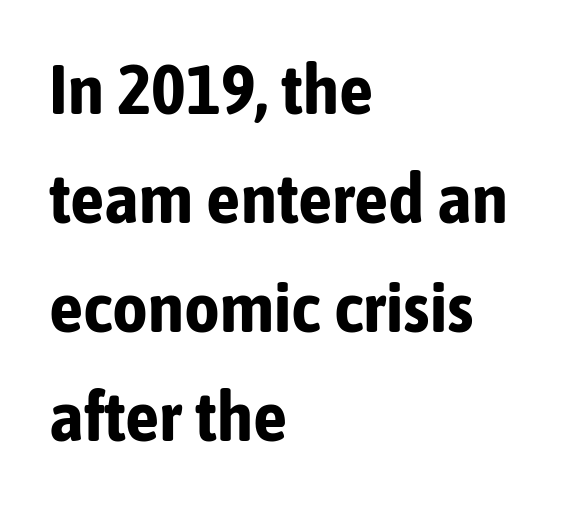
{"serif": "no", "italic": "no", "bold": "yes", "weight": "bold", "width": "condensed", "stroke_contrast": "low", "x_height": "medium", "monospaced": "no", "underline": "no", "align": "left", "line_spacing": "normal", "line_spacing_ratio": 1.58, "letter_spacing": "normal", "letter_spacing_em": 0.0, "glyph_px": 69}
